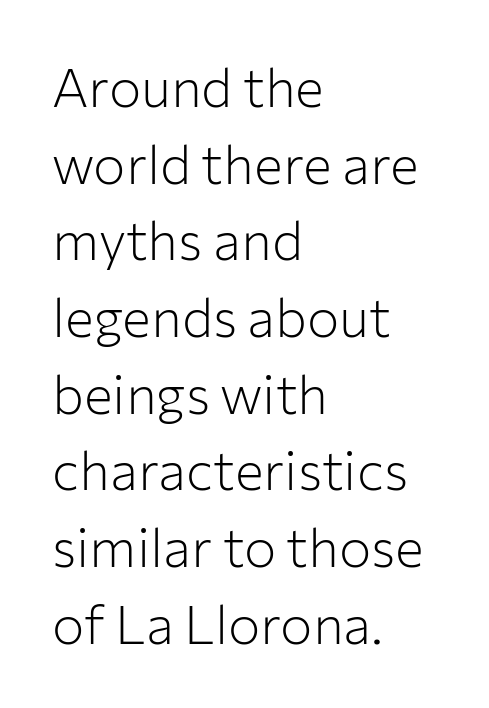
Q: Is the text bold? A: No.
Q: Is the text italic (slanted)? A: No, it is upright.
Q: Is the typeface a serif or a sans-serif typeface? A: Sans-serif.
Q: Is the text underlined? A: No.
Q: How is the paragraph aligned? A: Left-aligned.
Q: Is the spacing between letters normal or unusually wide? A: Normal.
Q: Is the spacing between lines tight, normal or loose? A: Normal.
Q: Width (condensed, normal, or wide)? A: Normal.
Q: Stroke contrast? A: Low.
Q: x-height? A: Medium.
Q: Monospaced? A: No.
